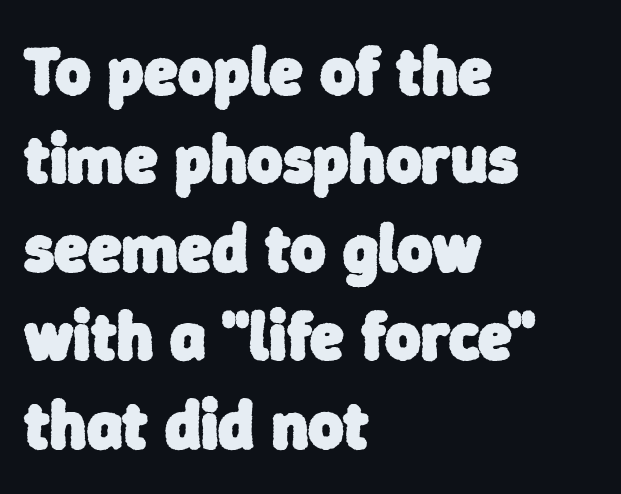
The image shows 68 px heavy sans-serif type; set left-aligned, normal line spacing (1.3x), normal letter spacing, not underlined; low stroke contrast and a medium x-height.
